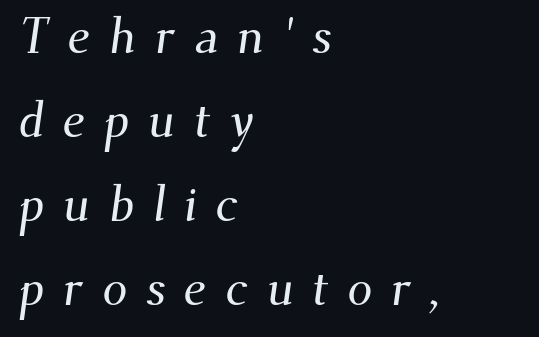
{"serif": "yes", "width": "normal", "stroke_contrast": "medium", "x_height": "small", "monospaced": "no", "underline": "no", "align": "left", "line_spacing": "normal", "line_spacing_ratio": 1.68, "letter_spacing": "wide", "letter_spacing_em": 0.37, "glyph_px": 50}
